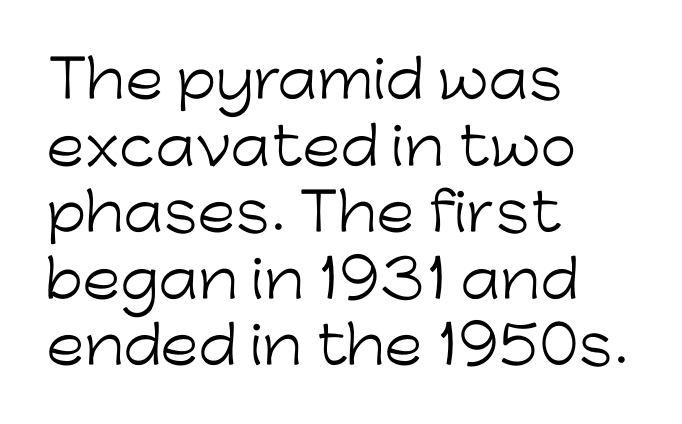
{"serif": "no", "italic": "no", "bold": "no", "weight": "light", "width": "normal", "stroke_contrast": "low", "x_height": "medium", "monospaced": "no", "underline": "no", "align": "left", "line_spacing": "normal", "line_spacing_ratio": 1.28, "letter_spacing": "normal", "letter_spacing_em": 0.0, "glyph_px": 52}
